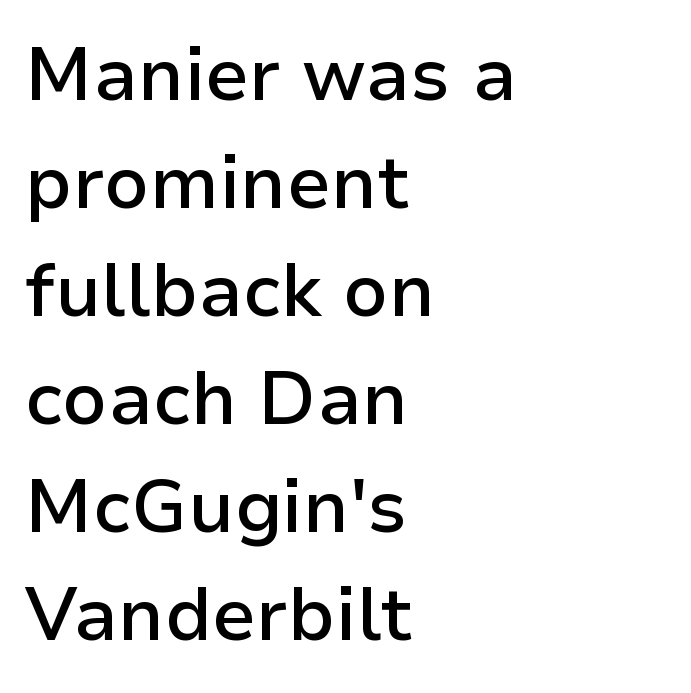
{"serif": "no", "italic": "no", "bold": "semi", "weight": "semibold", "width": "normal", "stroke_contrast": "low", "x_height": "medium", "monospaced": "no", "underline": "no", "align": "left", "line_spacing": "normal", "line_spacing_ratio": 1.46, "letter_spacing": "normal", "letter_spacing_em": 0.0, "glyph_px": 74}
